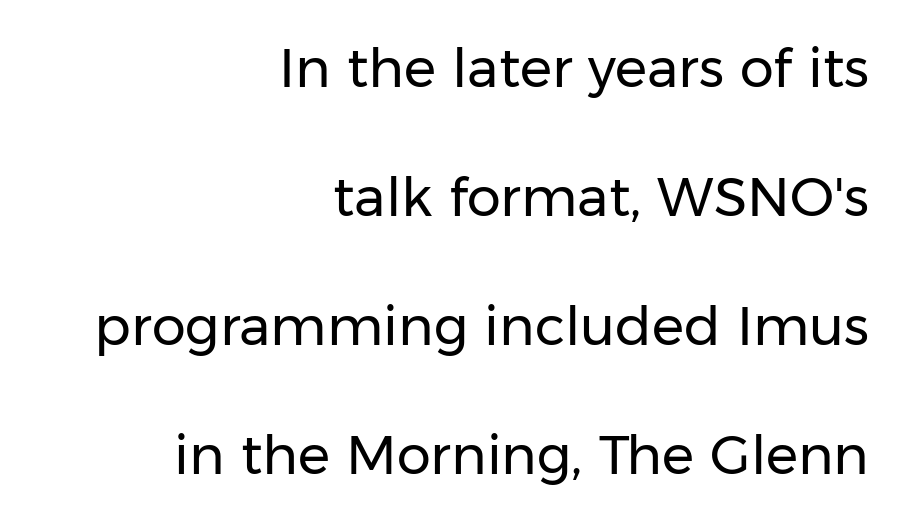
{"serif": "no", "italic": "no", "bold": "no", "weight": "regular", "width": "normal", "stroke_contrast": "low", "x_height": "medium", "monospaced": "no", "underline": "no", "align": "right", "line_spacing": "loose", "line_spacing_ratio": 2.39, "letter_spacing": "normal", "letter_spacing_em": 0.0, "glyph_px": 54}
